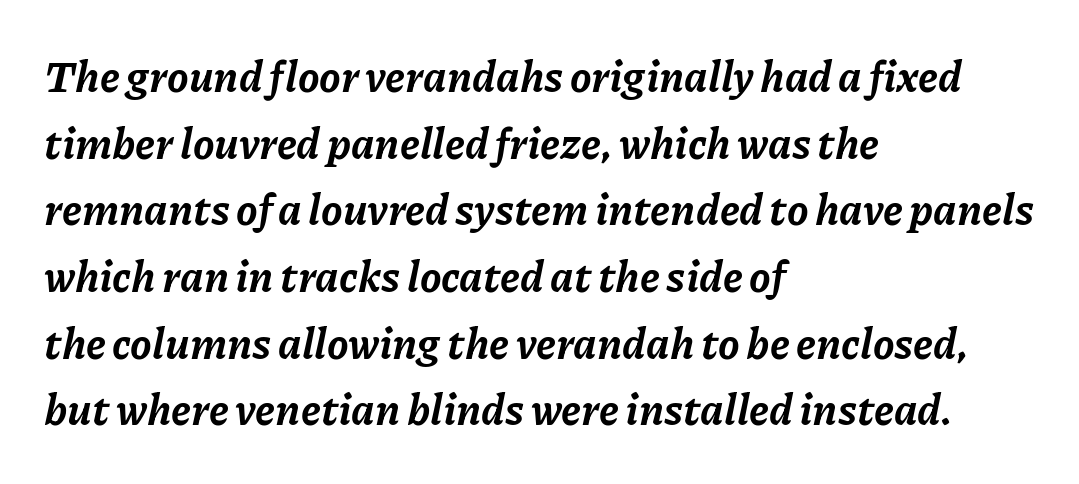
The image shows 43 px bold type, italic (leaning right); set left-aligned, normal line spacing (1.55x), normal letter spacing, not underlined; low stroke contrast and a medium x-height.
